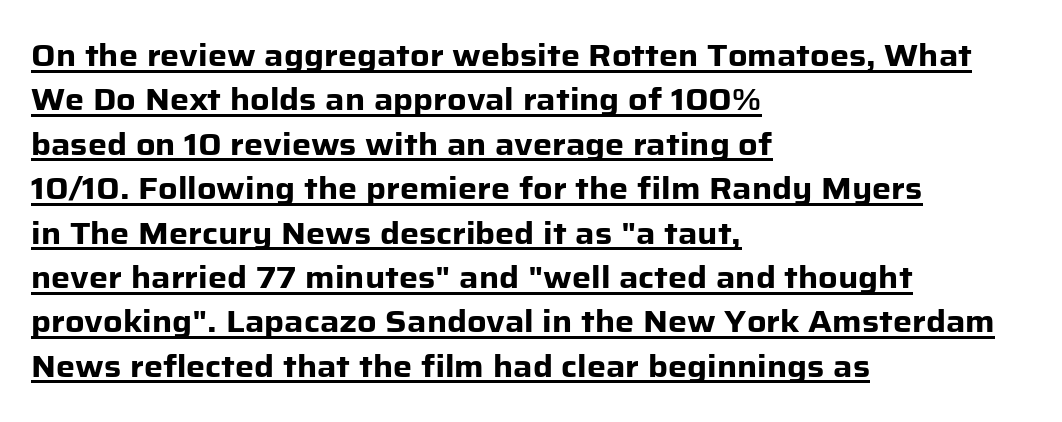
The image shows 30 px heavy sans-serif type, upright; set left-aligned, normal line spacing (1.48x), normal letter spacing, underlined; low stroke contrast and a medium x-height.
